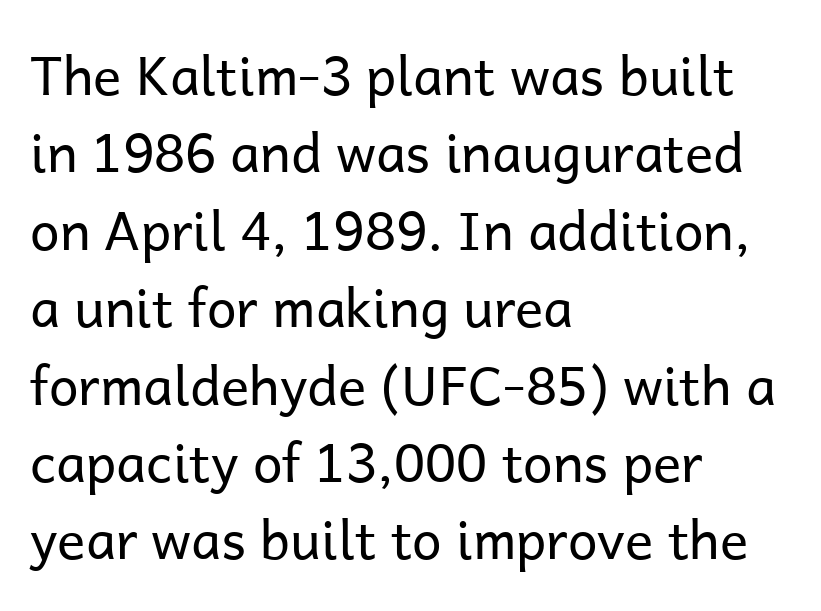
{"serif": "no", "italic": "no", "bold": "no", "weight": "regular", "width": "normal", "stroke_contrast": "low", "x_height": "medium", "monospaced": "no", "underline": "no", "align": "left", "line_spacing": "normal", "line_spacing_ratio": 1.46, "letter_spacing": "normal", "letter_spacing_em": 0.0, "glyph_px": 53}
